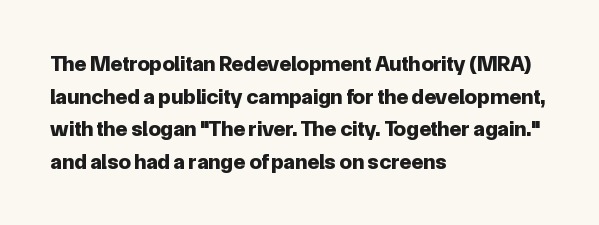
The image shows 22 px bold type, upright; set left-aligned, normal line spacing (1.48x), normal letter spacing, not underlined.
